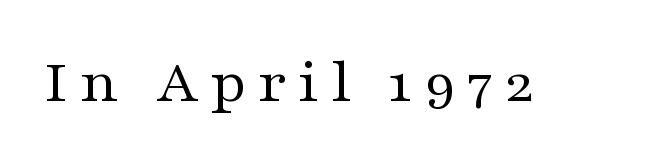
The image shows 64 px regular-weight, wide serif type, upright; set not underlined; medium stroke contrast and a medium x-height.
